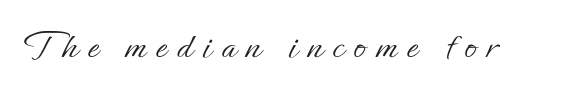
The image shows 40 px light type; set unusually wide letter spacing (+0.25 em), not underlined; low stroke contrast and a small x-height.
